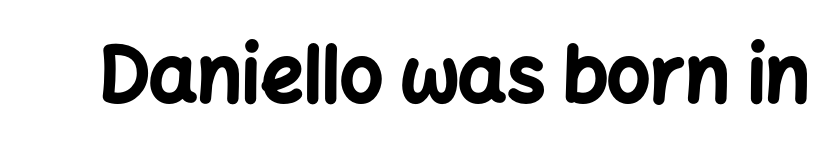
The image shows 76 px bold sans-serif type, upright; set normal letter spacing, not underlined; low stroke contrast and a medium x-height.
